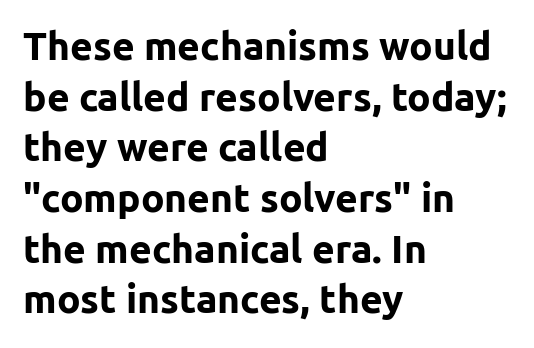
{"serif": "no", "italic": "no", "bold": "yes", "weight": "bold", "width": "normal", "stroke_contrast": "low", "x_height": "medium", "monospaced": "no", "underline": "no", "align": "left", "line_spacing": "normal", "line_spacing_ratio": 1.3, "letter_spacing": "normal", "letter_spacing_em": 0.0, "glyph_px": 39}
